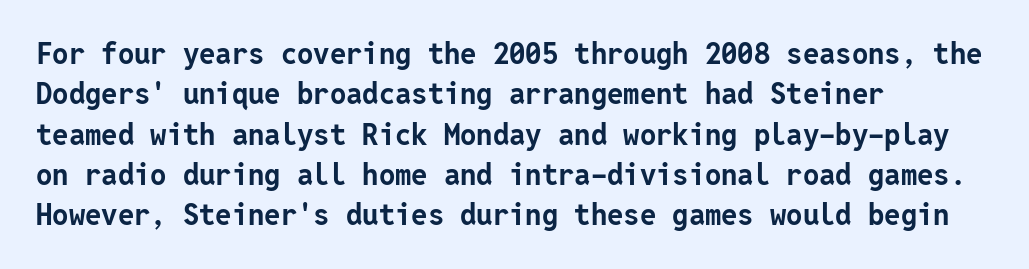
{"serif": "no", "italic": "no", "bold": "yes", "weight": "bold", "width": "normal", "stroke_contrast": "low", "x_height": "medium", "underline": "no", "align": "left", "line_spacing": "normal", "line_spacing_ratio": 1.39, "letter_spacing": "normal", "letter_spacing_em": 0.0, "glyph_px": 29}
